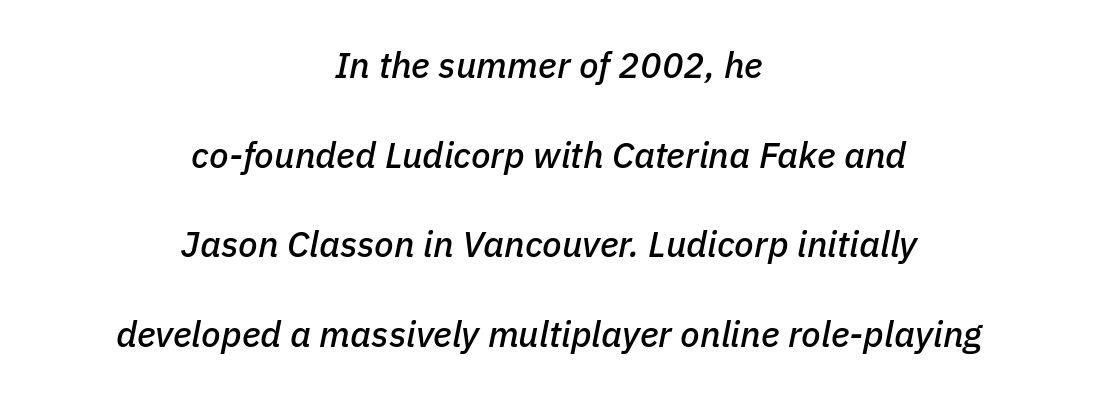
No word sits above an underline. There is no visible air inserted between adjacent glyphs. Italic? Definitely — the glyphs are oblique. Is this a fixed-width face? No — the glyphs have proportional, varying widths.
